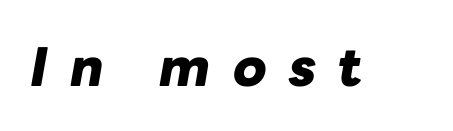
{"italic": "yes", "lean": "right", "slant_degrees": 10, "bold": "yes", "weight": "heavy", "width": "normal", "stroke_contrast": "low", "x_height": "medium", "monospaced": "no", "underline": "no", "letter_spacing": "wide", "letter_spacing_em": 0.42, "glyph_px": 53}
